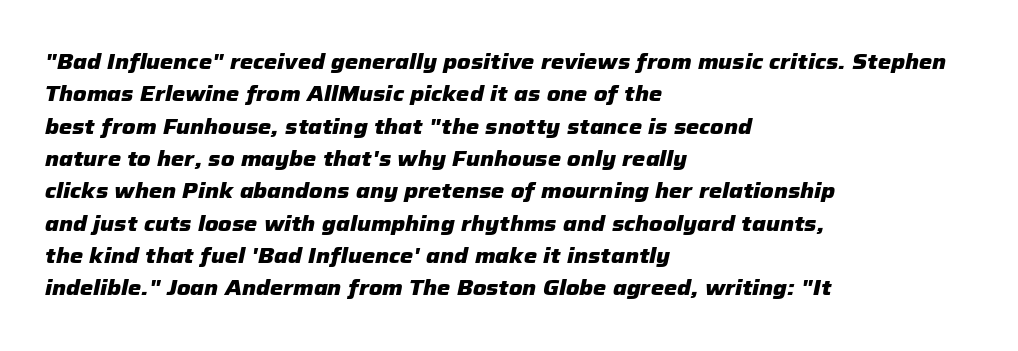
Q: Is the text bold? A: Yes.
Q: Is the text italic (slanted)? A: Yes, it leans right by about 12 degrees.
Q: Is the text underlined? A: No.
Q: How is the paragraph aligned? A: Left-aligned.
Q: Is the spacing between letters normal or unusually wide? A: Normal.
Q: Is the spacing between lines tight, normal or loose? A: Normal.
